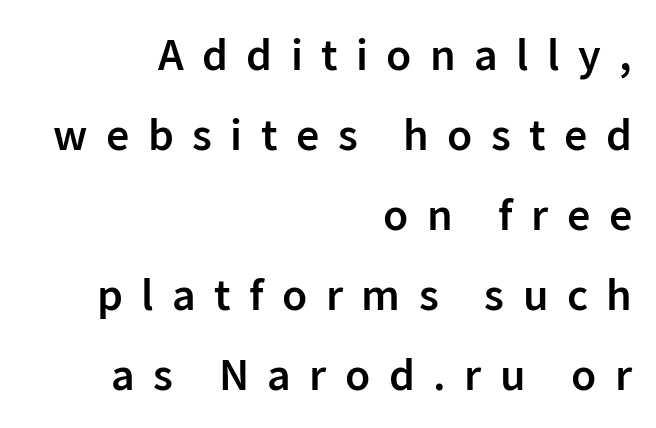
{"serif": "no", "italic": "no", "bold": "semi", "weight": "semibold", "width": "normal", "stroke_contrast": "low", "x_height": "medium", "monospaced": "no", "underline": "no", "align": "right", "line_spacing_ratio": 1.74, "letter_spacing": "wide", "letter_spacing_em": 0.4, "glyph_px": 46}
